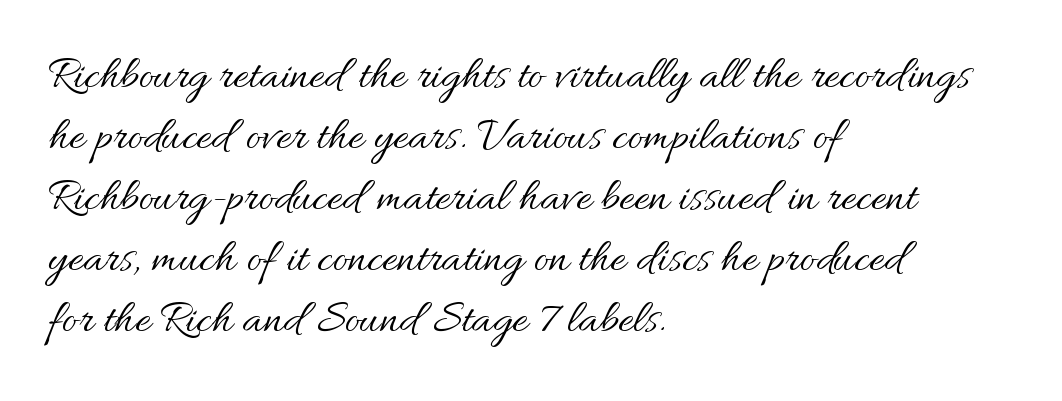
Do the characters align in a grid? No, the font is proportional. Each stroke keeps to a modest, everyday thickness or less. Glyph-to-glyph distance matches everyday printed text. The text block is weighted toward the left margin, trailing off unevenly rightward. The space directly below the letters is spotless.
